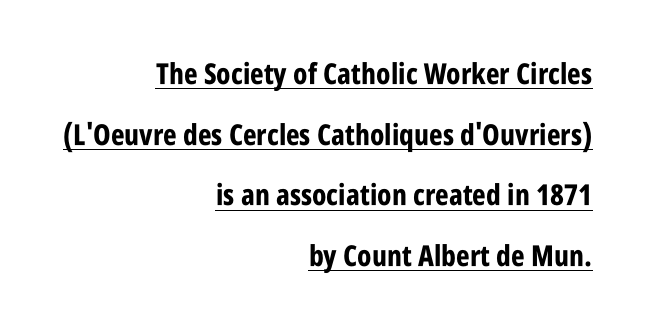
Q: Is the text bold? A: Yes.
Q: Is the text italic (slanted)? A: No, it is upright.
Q: Is the typeface a serif or a sans-serif typeface? A: Sans-serif.
Q: Is the text underlined? A: Yes.
Q: How is the paragraph aligned? A: Right-aligned.
Q: Is the spacing between letters normal or unusually wide? A: Normal.
Q: Is the spacing between lines tight, normal or loose? A: Loose.
Q: Width (condensed, normal, or wide)? A: Condensed.
Q: Stroke contrast? A: Low.
Q: x-height? A: Large.
Q: Monospaced? A: No.
